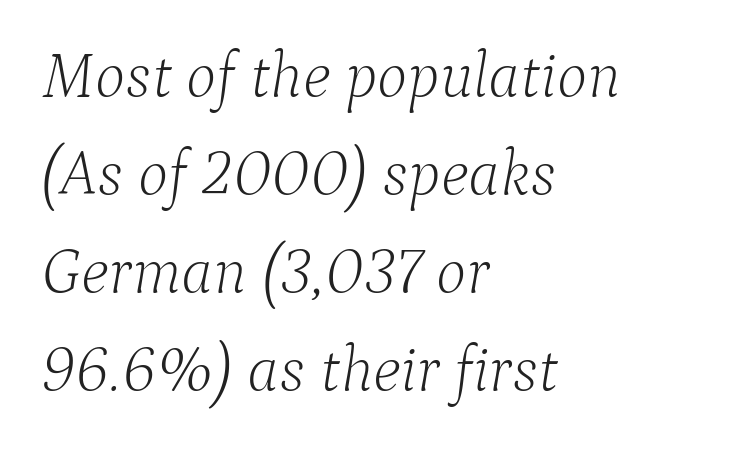
Q: Is the text bold? A: No.
Q: Is the text italic (slanted)? A: Yes, it leans right by about 9 degrees.
Q: Is the typeface a serif or a sans-serif typeface? A: Serif.
Q: Is the text underlined? A: No.
Q: How is the paragraph aligned? A: Left-aligned.
Q: Is the spacing between letters normal or unusually wide? A: Normal.
Q: Is the spacing between lines tight, normal or loose? A: Normal.
Q: Width (condensed, normal, or wide)? A: Normal.
Q: Stroke contrast? A: Low.
Q: x-height? A: Medium.
Q: Monospaced? A: No.
